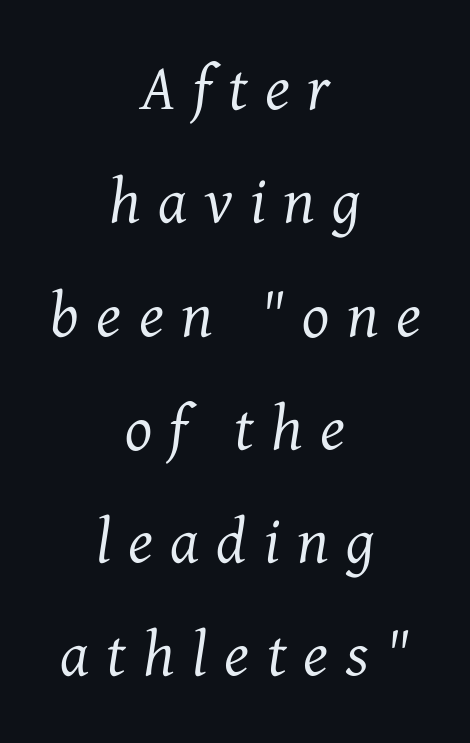
Q: Is the text bold? A: No.
Q: Is the text italic (slanted)? A: Yes, it leans right by about 7 degrees.
Q: Is the typeface a serif or a sans-serif typeface? A: Serif.
Q: Is the text underlined? A: No.
Q: How is the paragraph aligned? A: Centered.
Q: Is the spacing between letters normal or unusually wide? A: Unusually wide.
Q: Width (condensed, normal, or wide)? A: Normal.
Q: Stroke contrast? A: Medium.
Q: x-height? A: Medium.
Q: Monospaced? A: No.
